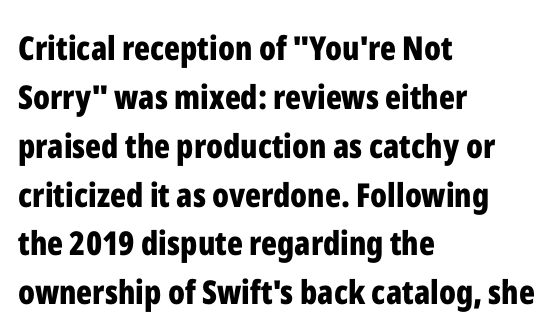
Students, this is bold: see how much ink each stroke carries. Observe the absence of serifs on each vertical stroke in this sample. Here the glyphs are tracked normally, forming tight word shapes. Quick note: not italic, upright. If you measured baseline to baseline, you'd find a middling distance. This rendering features lettering with no underline.
